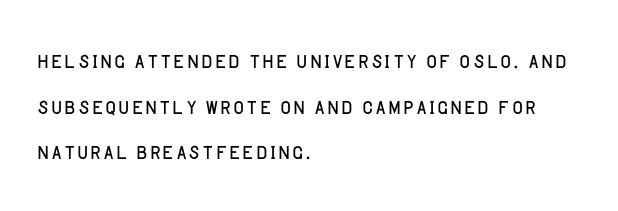
The image shows 29 px light sans-serif type, upright; set left-aligned, normal line spacing (1.57x), normal letter spacing, not underlined; low stroke contrast and a large x-height.
